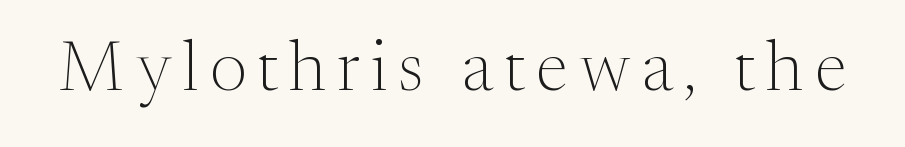
These lines were composed using upright roman letters. Type without underlining. These lines are rendered in a variable-pitch font. Weight: in the light-to-regular range. I'd call this a serif setting — the letters wear small feet.
